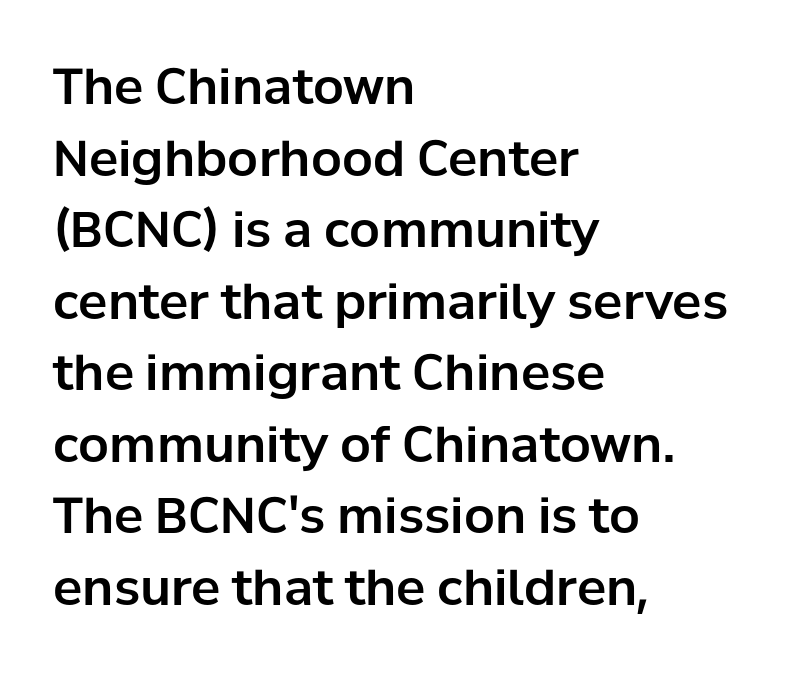
{"serif": "no", "italic": "no", "width": "normal", "stroke_contrast": "low", "x_height": "medium", "monospaced": "no", "underline": "no", "align": "left", "line_spacing": "normal", "line_spacing_ratio": 1.46, "letter_spacing": "normal", "letter_spacing_em": 0.0, "glyph_px": 49}
